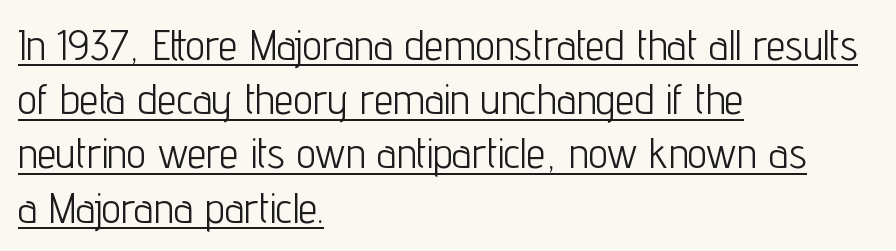
A typesetter would call this zero additional tracking. This block has exactly the height ordinary leading produces. This is underlined copy, the kind a proofreader might mark for attention. Weight: not bold — regular or lighter. Every row of glyphs begins at an identical x-position on the left.
